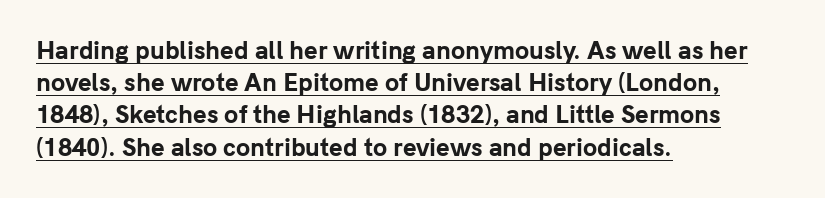
The image shows 23 px bold type, upright; set left-aligned, normal line spacing (1.4x), normal letter spacing, underlined.
